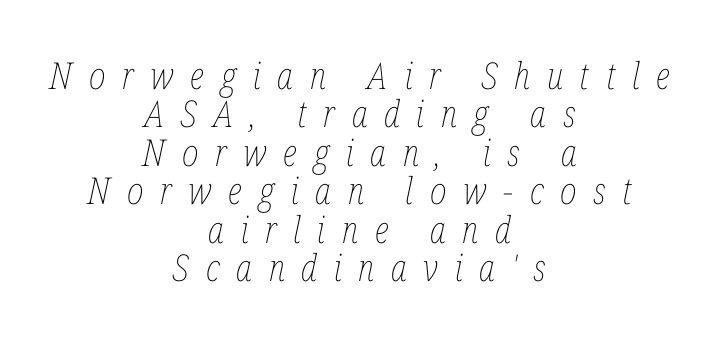
Q: Is the text bold? A: No.
Q: Is the text italic (slanted)? A: Yes, it leans right by about 12 degrees.
Q: Is the text underlined? A: No.
Q: How is the paragraph aligned? A: Centered.
Q: Is the spacing between letters normal or unusually wide? A: Unusually wide.
Q: Is the spacing between lines tight, normal or loose? A: Tight.
Q: Width (condensed, normal, or wide)? A: Condensed.
Q: Stroke contrast? A: Low.
Q: x-height? A: Medium.
Q: Monospaced? A: No.
